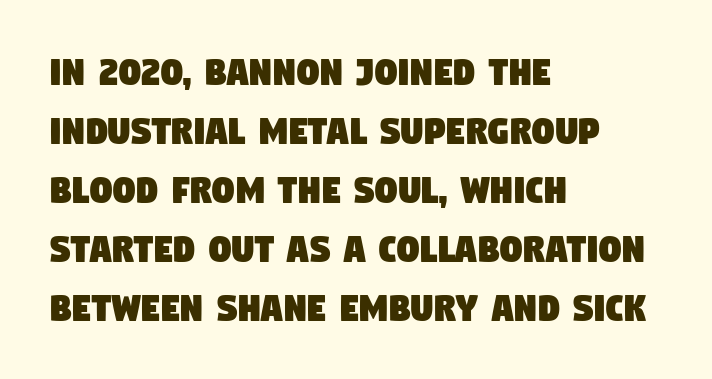
The image shows 44 px condensed sans-serif type; set left-aligned, normal line spacing (1.34x), normal letter spacing, not underlined; low stroke contrast and a large x-height.
